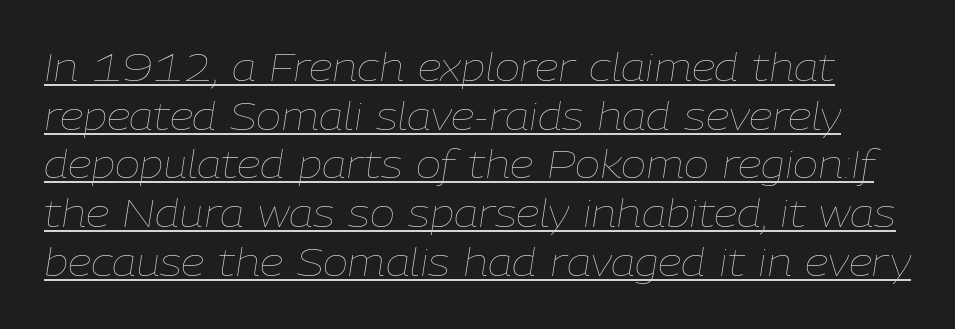
{"italic": "yes", "lean": "right", "slant_degrees": 9, "bold": "no", "weight": "thin", "width": "normal", "stroke_contrast": "low", "x_height": "medium", "monospaced": "no", "underline": "yes", "line_spacing": "normal", "line_spacing_ratio": 1.28, "letter_spacing": "normal", "letter_spacing_em": 0.0, "glyph_px": 38}
